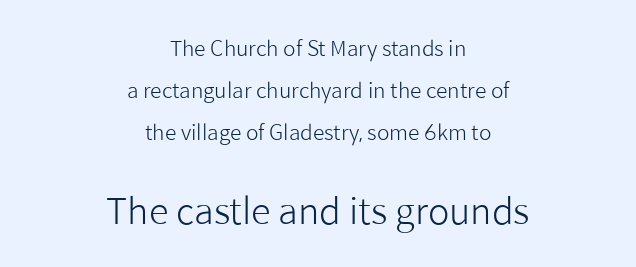
The image shows 36 px light sans-serif type, upright; set centered, loose line spacing (2.01x), normal letter spacing, not underlined; the second (bottom) block is 1.71x larger; low stroke contrast and a medium x-height.
